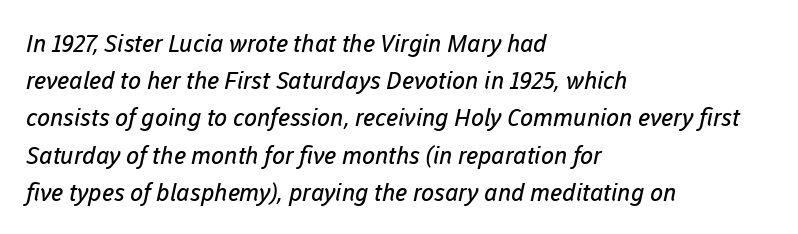
Beneath every word, the page is bare. The leading is moderate, giving the passage an even texture. This sample uses plain, unmodified letter spacing. Vertical stems look standard width or narrower in stroke. This sample is left-justified, so line endings fall wherever the words run out.
